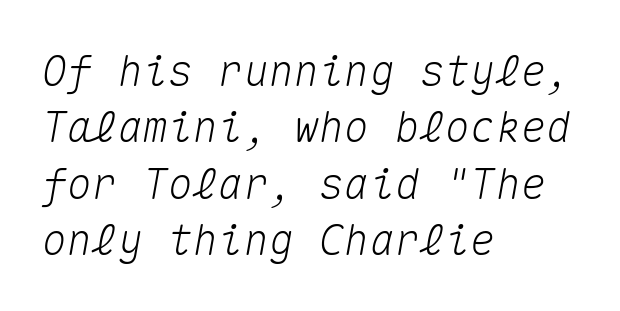
All the whitespace from short lines collects on the right. The whole block is typeset with a tilt. Is there much room between lines? A standard amount, neither cramped nor airy. Default kerning and tracking; the words read as compact shapes. Type without underlining. The rendering uses typewriter-style spacing with identical character cells.
